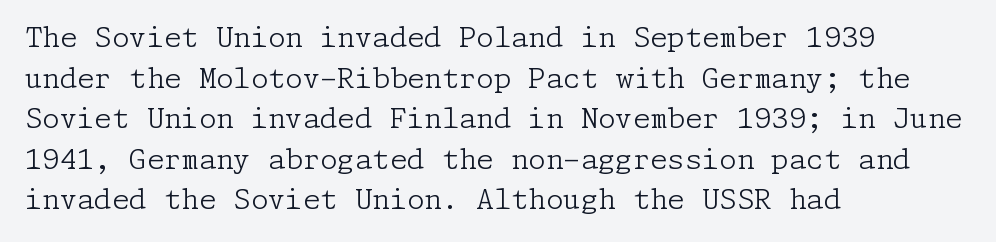
The image shows 28 px light serif type, upright; set left-aligned, normal line spacing (1.45x), normal letter spacing, not underlined; low stroke contrast and a medium x-height.
